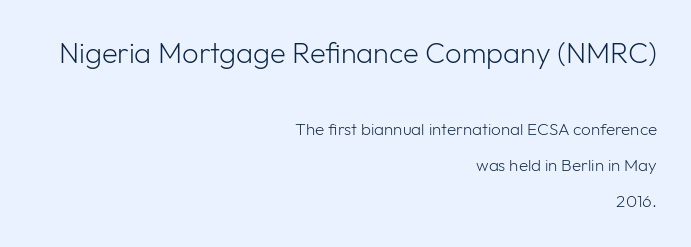
Q: Is the text bold? A: No.
Q: Is the text italic (slanted)? A: No, it is upright.
Q: Is the typeface a serif or a sans-serif typeface? A: Sans-serif.
Q: Is the text underlined? A: No.
Q: How is the paragraph aligned? A: Right-aligned.
Q: Is the spacing between letters normal or unusually wide? A: Normal.
Q: Is the spacing between lines tight, normal or loose? A: Loose.
Q: Which block of text is set in a larger size, the first (top) or the second (bottom)? A: The first (top) one.
Q: Width (condensed, normal, or wide)? A: Normal.
Q: Stroke contrast? A: Low.
Q: x-height? A: Medium.
Q: Monospaced? A: No.
